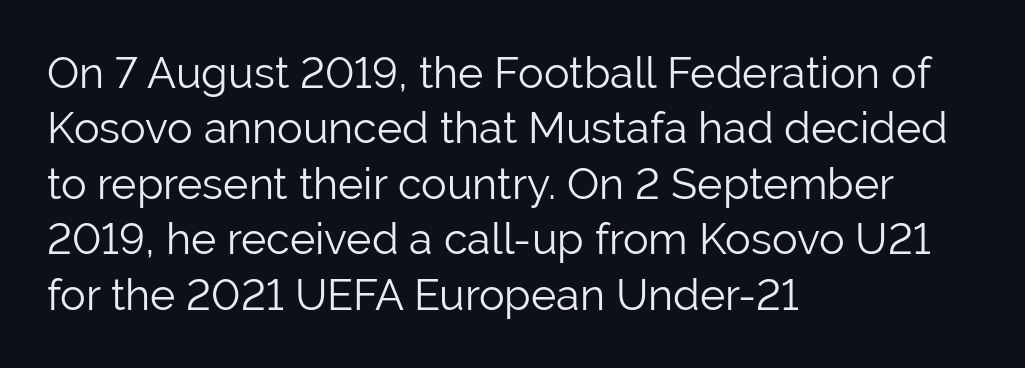
Here the designer chose a conventional face with non-uniform glyph widths. Students, observe: this is what conventionally led text looks like. Type style note: lacks serifs. Glyph-to-glyph distance matches everyday printed text. Teacher's note: observe the even left margin — that is flush-left alignment. Unbolded letterforms with no extra heft.
